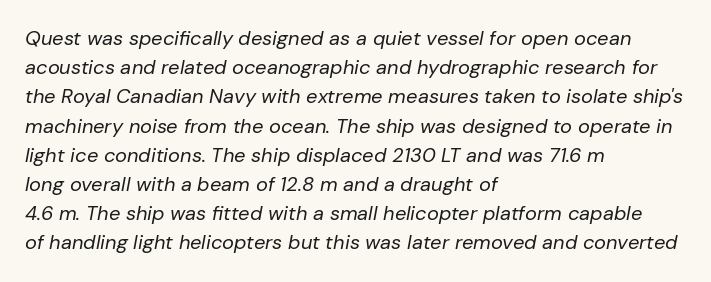
Q: Is the text bold? A: No.
Q: Is the text italic (slanted)? A: Yes, it leans right by about 10 degrees.
Q: Is the text underlined? A: No.
Q: How is the paragraph aligned? A: Left-aligned.
Q: Is the spacing between letters normal or unusually wide? A: Normal.
Q: Is the spacing between lines tight, normal or loose? A: Normal.
